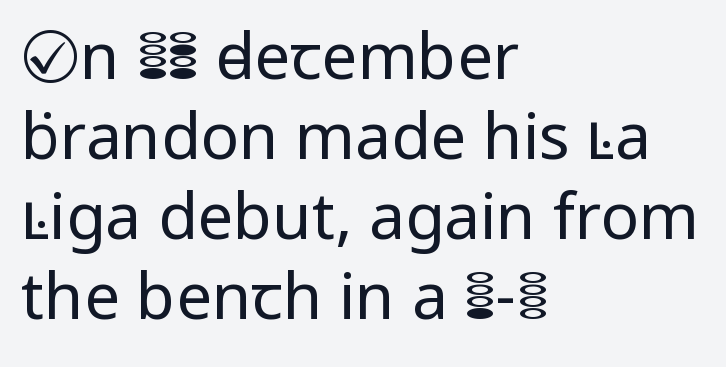
{"serif": "no", "italic": "no", "bold": "no", "weight": "regular", "width": "normal", "stroke_contrast": "low", "x_height": "medium", "monospaced": "no", "underline": "no", "align": "left", "line_spacing": "normal", "line_spacing_ratio": 1.25, "letter_spacing": "normal", "letter_spacing_em": 0.0, "glyph_px": 64}
